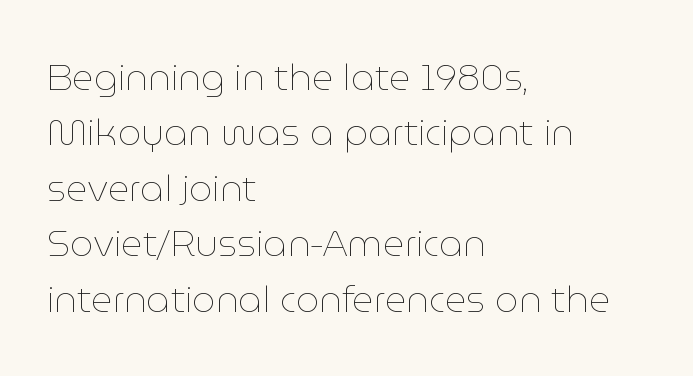
Q: Is the text bold? A: No.
Q: Is the text italic (slanted)? A: No, it is upright.
Q: Is the text underlined? A: No.
Q: How is the paragraph aligned? A: Left-aligned.
Q: Is the spacing between letters normal or unusually wide? A: Normal.
Q: Is the spacing between lines tight, normal or loose? A: Normal.
Q: Width (condensed, normal, or wide)? A: Normal.
Q: Stroke contrast? A: Low.
Q: x-height? A: Medium.
Q: Monospaced? A: No.
